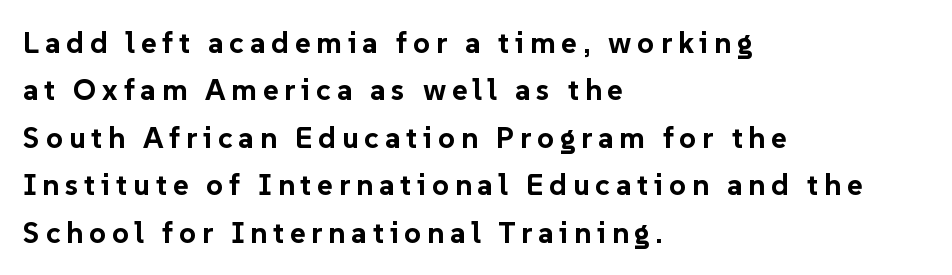
{"serif": "no", "italic": "no", "bold": "yes", "weight": "bold", "width": "normal", "stroke_contrast": "low", "x_height": "medium", "monospaced": "no", "underline": "no", "align": "left", "line_spacing": "normal", "line_spacing_ratio": 1.58, "glyph_px": 30}
